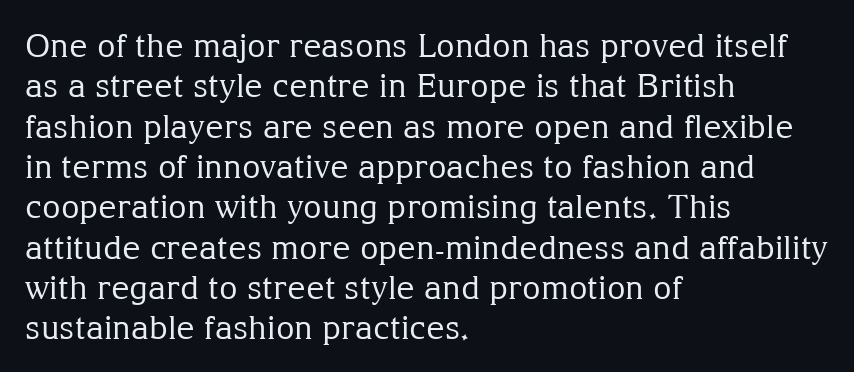
{"serif": "yes", "italic": "no", "bold": "no", "weight": "regular", "width": "normal", "stroke_contrast": "medium", "x_height": "medium", "monospaced": "no", "underline": "no", "align": "left", "line_spacing": "normal", "line_spacing_ratio": 1.26, "letter_spacing": "normal", "letter_spacing_em": 0.0, "glyph_px": 32}
